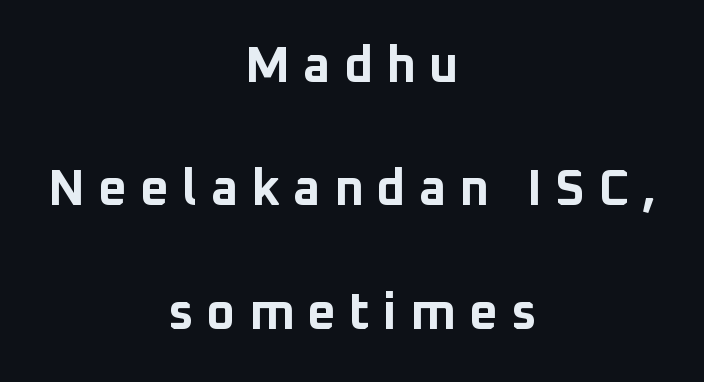
The image shows 50 px bold sans-serif type, upright; set centered, loose line spacing (2.47x), unusually wide letter spacing (+0.26 em), not underlined; low stroke contrast and a medium x-height.
